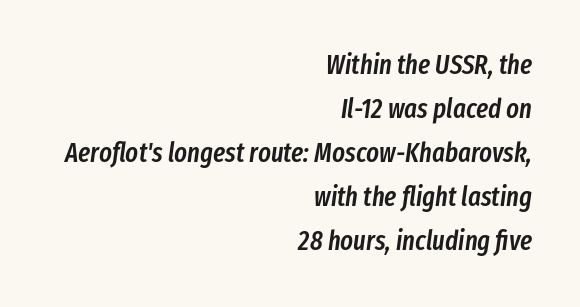
The image shows 27 px text type, italic (leaning right); set right-aligned, normal line spacing (1.63x), normal letter spacing, not underlined.
